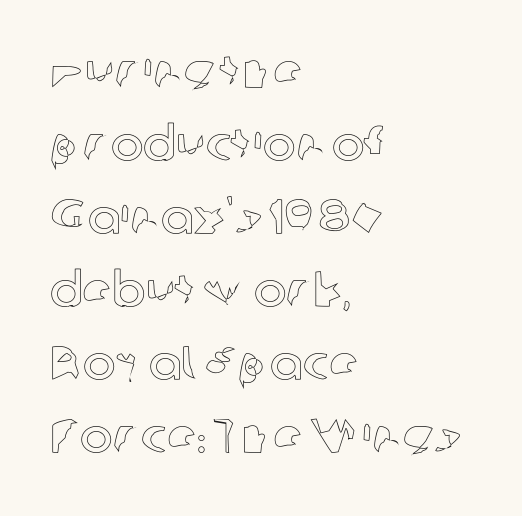
{"italic": "no", "width": "normal", "x_height": "medium", "monospaced": "no", "underline": "no", "align": "left", "line_spacing": "normal", "line_spacing_ratio": 1.49, "letter_spacing": "normal", "letter_spacing_em": 0.0, "glyph_px": 49}
